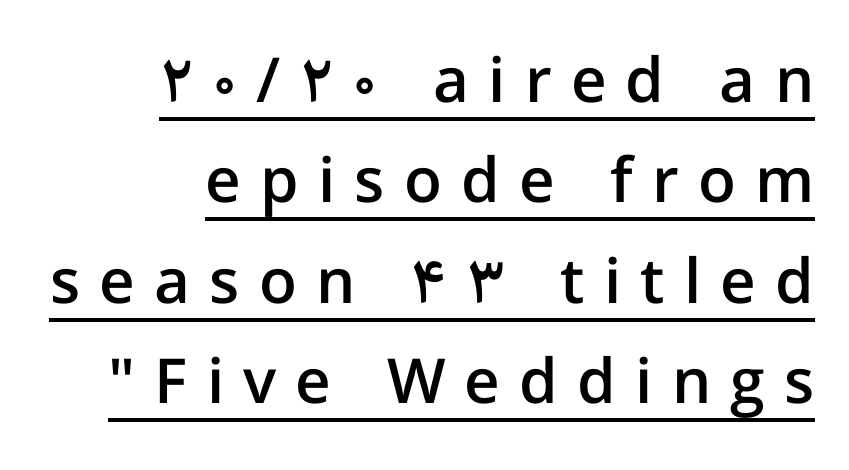
{"serif": "no", "italic": "no", "bold": "semi", "weight": "semibold", "width": "normal", "stroke_contrast": "low", "x_height": "medium", "monospaced": "no", "underline": "yes", "align": "right", "line_spacing": "normal", "line_spacing_ratio": 1.62, "letter_spacing": "wide", "letter_spacing_em": 0.31, "glyph_px": 62}
